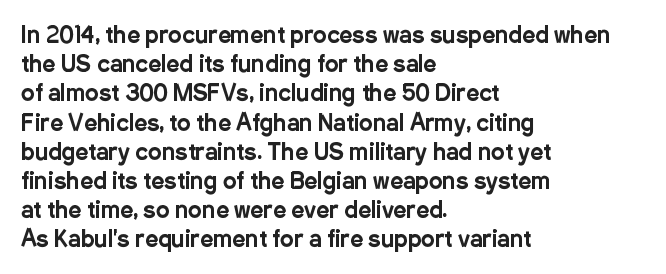
{"italic": "no", "underline": "no", "align": "left", "line_spacing": "normal", "line_spacing_ratio": 1.27, "letter_spacing": "normal", "letter_spacing_em": 0.0, "glyph_px": 23}
